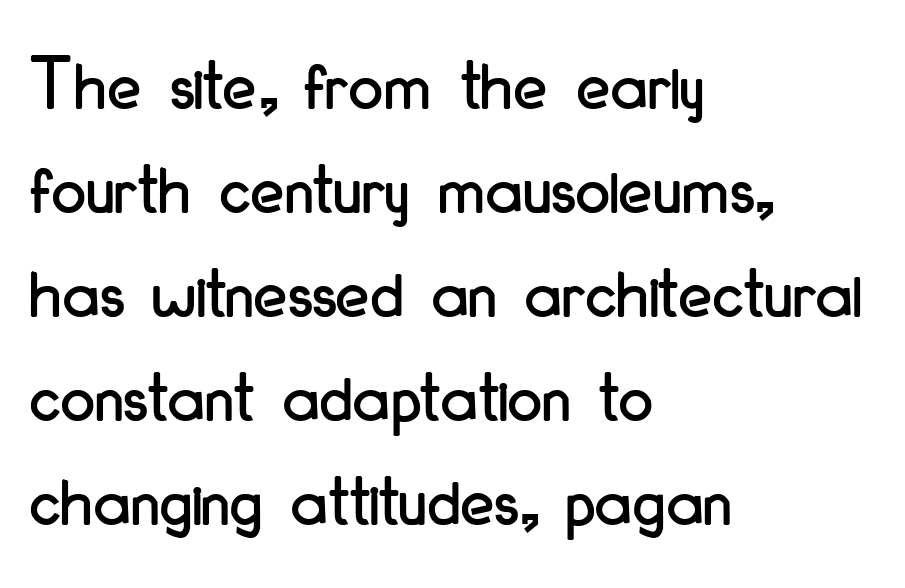
Q: Is the text italic (slanted)? A: No, it is upright.
Q: Is the typeface a serif or a sans-serif typeface? A: Sans-serif.
Q: Is the text underlined? A: No.
Q: How is the paragraph aligned? A: Left-aligned.
Q: Is the spacing between letters normal or unusually wide? A: Normal.
Q: Is the spacing between lines tight, normal or loose? A: Normal.
Q: Width (condensed, normal, or wide)? A: Condensed.
Q: Stroke contrast? A: Low.
Q: x-height? A: Small.
Q: Monospaced? A: No.
